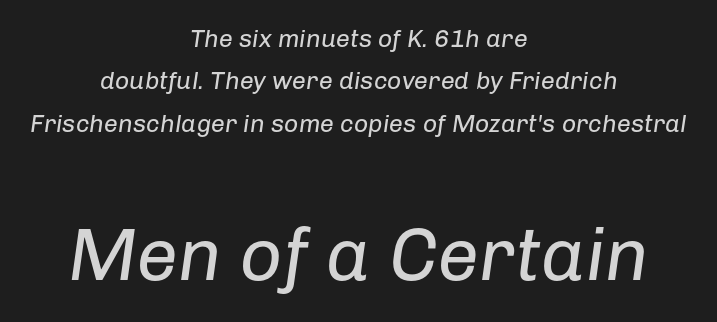
The foot of each line stays bare and open. No heavy texture on the line: the type isn't bold. Note the varied advance widths — an 'i' is clearly narrower than an 'm'. Compared with ordinary roman type, these characters are visibly tilted.
